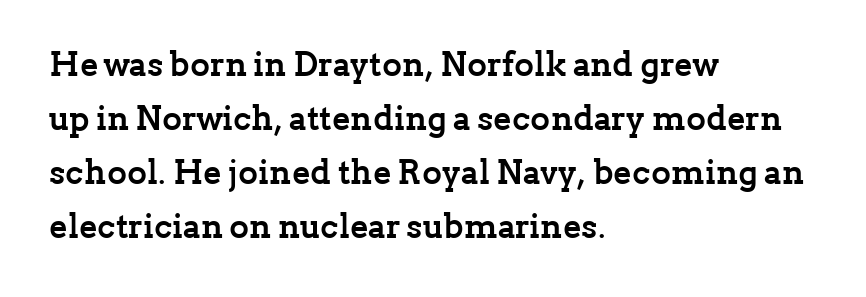
Look at the tracking — it's just the regular setting, nothing added. Characters remain perfectly vertical along every line. A clean baseline with only descenders dipping below it. The block of text has a typical density, with ordinary space between rows. Note the varied advance widths — an 'i' is clearly narrower than an 'm'. Letterform terminals end in serifs throughout the passage.
